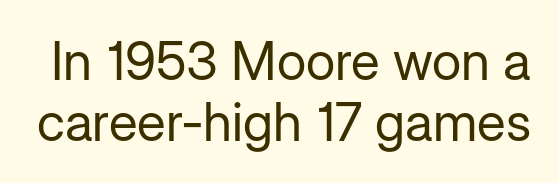
Q: Is the text bold? A: No.
Q: Is the text italic (slanted)? A: No, it is upright.
Q: Is the typeface a serif or a sans-serif typeface? A: Sans-serif.
Q: Is the text underlined? A: No.
Q: Is the spacing between letters normal or unusually wide? A: Normal.
Q: Width (condensed, normal, or wide)? A: Normal.
Q: Stroke contrast? A: Low.
Q: x-height? A: Medium.
Q: Monospaced? A: No.
